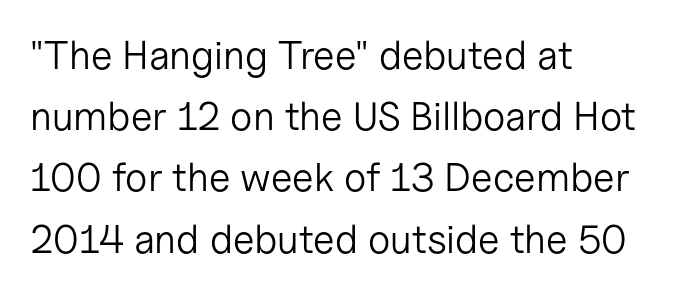
Q: Is the text bold? A: No.
Q: Is the text italic (slanted)? A: No, it is upright.
Q: Is the typeface a serif or a sans-serif typeface? A: Sans-serif.
Q: Is the text underlined? A: No.
Q: How is the paragraph aligned? A: Left-aligned.
Q: Is the spacing between letters normal or unusually wide? A: Normal.
Q: Is the spacing between lines tight, normal or loose? A: Normal.
Q: Width (condensed, normal, or wide)? A: Normal.
Q: Stroke contrast? A: Low.
Q: x-height? A: Medium.
Q: Monospaced? A: No.
